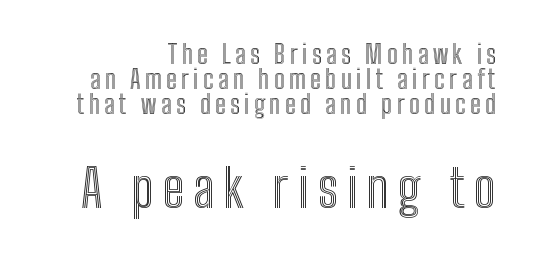
The image shows 53 px condensed type, upright; set right-aligned, tight line spacing (0.96x), not underlined; the second (bottom) block is 2.04x larger; a medium x-height.
